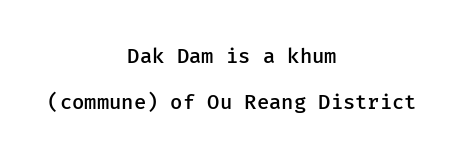
Q: Is the text bold? A: Semi-bold.
Q: Is the text italic (slanted)? A: No, it is upright.
Q: Is the text underlined? A: No.
Q: How is the paragraph aligned? A: Centered.
Q: Is the spacing between letters normal or unusually wide? A: Normal.
Q: Is the spacing between lines tight, normal or loose? A: Loose.
